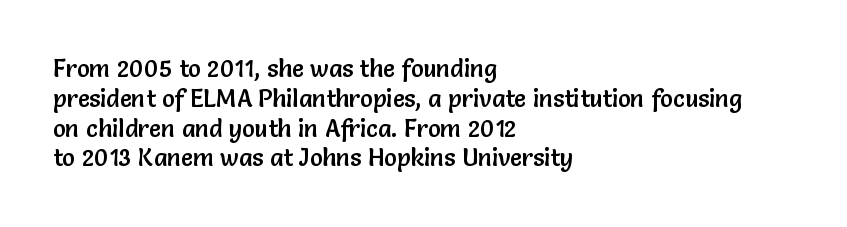
Q: Is the text italic (slanted)? A: No, it is upright.
Q: Is the text underlined? A: No.
Q: How is the paragraph aligned? A: Left-aligned.
Q: Is the spacing between letters normal or unusually wide? A: Normal.
